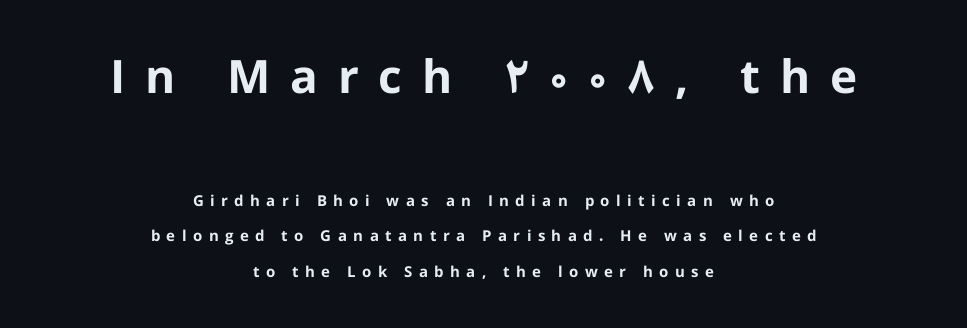
Q: Is the text bold? A: Yes.
Q: Is the text italic (slanted)? A: No, it is upright.
Q: Is the typeface a serif or a sans-serif typeface? A: Sans-serif.
Q: Is the text underlined? A: No.
Q: How is the paragraph aligned? A: Centered.
Q: Is the spacing between letters normal or unusually wide? A: Unusually wide.
Q: Is the spacing between lines tight, normal or loose? A: Loose.
Q: Which block of text is set in a larger size, the first (top) or the second (bottom)? A: The first (top) one.
Q: Width (condensed, normal, or wide)? A: Normal.
Q: Stroke contrast? A: Low.
Q: x-height? A: Medium.
Q: Monospaced? A: No.
